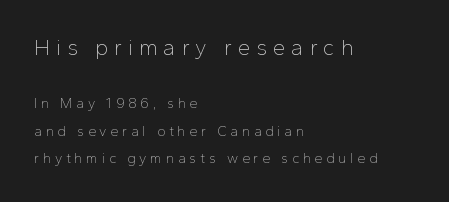
{"italic": "no", "bold": "no", "underline": "no", "align": "left", "line_spacing": "loose", "line_spacing_ratio": 1.95, "letter_spacing": "wide", "letter_spacing_em": 0.27, "larger_block": "first", "size_ratio": 1.57, "glyph_px": 22}
